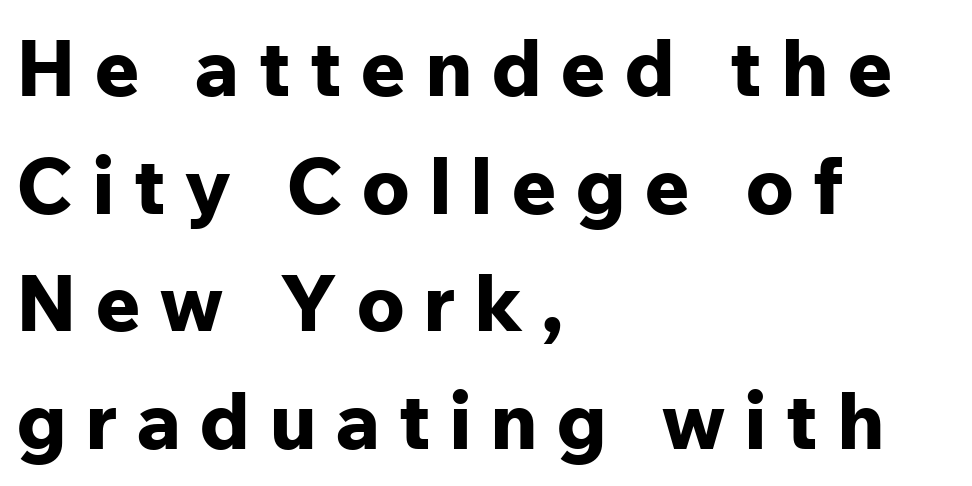
The image shows 79 px bold sans-serif type, upright; set left-aligned, normal line spacing (1.49x), unusually wide letter spacing (+0.23 em), not underlined; low stroke contrast and a medium x-height.
